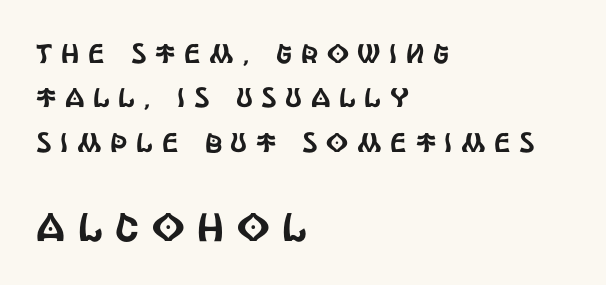
{"serif": "no", "italic": "no", "width": "condensed", "x_height": "large", "monospaced": "no", "underline": "no", "align": "left", "line_spacing": "normal", "line_spacing_ratio": 1.64, "letter_spacing": "wide", "letter_spacing_em": 0.32, "larger_block": "second", "size_ratio": 1.48, "glyph_px": 40}
